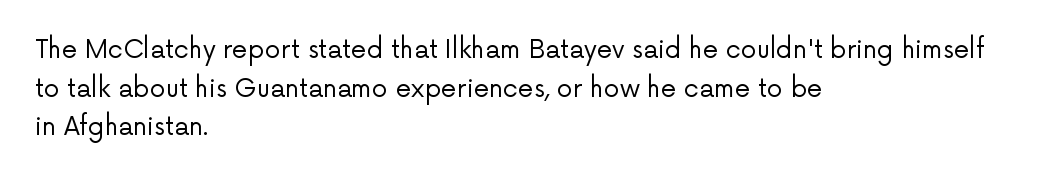
Q: Is the text bold? A: No.
Q: Is the text italic (slanted)? A: No, it is upright.
Q: Is the text underlined? A: No.
Q: How is the paragraph aligned? A: Left-aligned.
Q: Is the spacing between letters normal or unusually wide? A: Normal.
Q: Is the spacing between lines tight, normal or loose? A: Normal.
